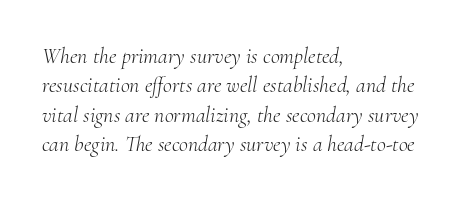
All the whitespace from short lines collects on the right. This reads as an unemphasized weight, regular at the heaviest. Tracking value appears to be zero — textbook default spacing. Students, observe: this is what conventionally led text looks like. A clean baseline with only descenders dipping below it. Posture: slanted.
